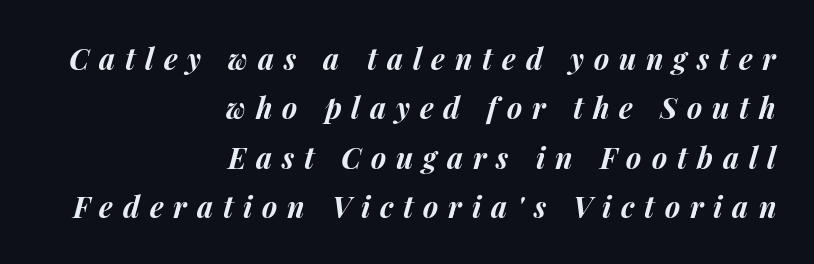
The type is letterspaced generously, with wide tracking. The specimen reads as italic at a glance. Notice how thick the strokes are: this is what a full bold looks like. This sample keeps an unexceptional amount of space between lines.
